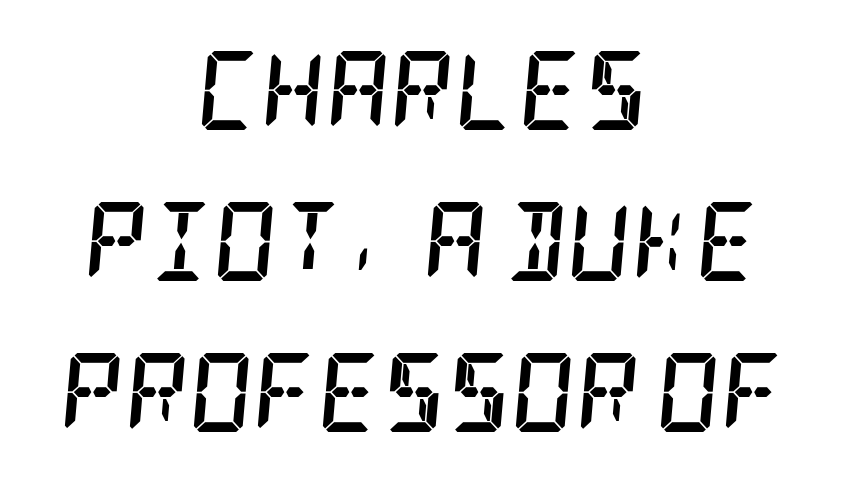
The block of text is sparse from top to bottom, with ample space between rows. Each word holds together tightly as a unit, with standard inter-letter gaps. The rag falls on both sides of this text block equally. The passage shown is emphatically bold.
